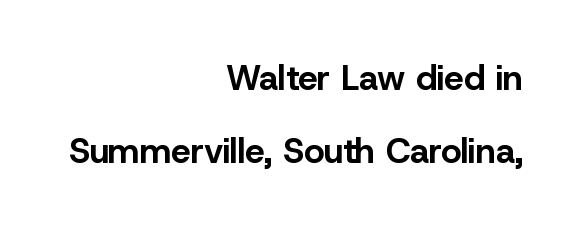
Q: Is the text bold? A: Yes.
Q: Is the text italic (slanted)? A: No, it is upright.
Q: Is the typeface a serif or a sans-serif typeface? A: Sans-serif.
Q: Is the text underlined? A: No.
Q: How is the paragraph aligned? A: Right-aligned.
Q: Is the spacing between letters normal or unusually wide? A: Normal.
Q: Is the spacing between lines tight, normal or loose? A: Loose.
Q: Width (condensed, normal, or wide)? A: Normal.
Q: Stroke contrast? A: Low.
Q: x-height? A: Medium.
Q: Monospaced? A: No.
